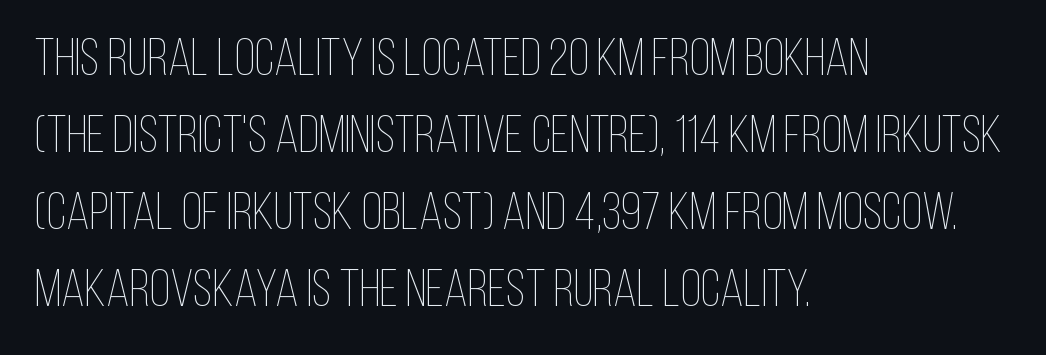
Does extra space separate the letters? No, they use regular spacing. This is roman type, the default non-slanted kind. The passage shown is not underscored anywhere. This sample has the flowing, uneven cadence of proportional lettering. Notice how descenders clear the ascenders below comfortably — that's standard leading.
